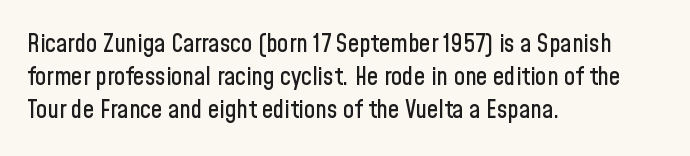
{"italic": "no", "underline": "no", "align": "left", "line_spacing": "normal", "line_spacing_ratio": 1.32, "letter_spacing": "normal", "letter_spacing_em": 0.0, "glyph_px": 25}
